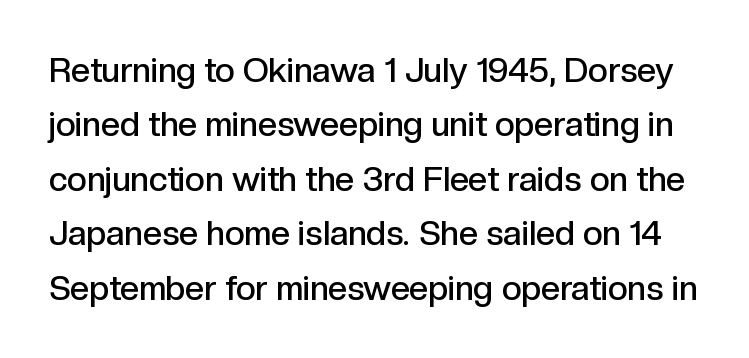
Semibold letterforms, between regular and bold. Vertical strokes here are truly vertical. The baseline area is clear. The face used here is proportionally spaced, like ordinary book or web type. Letterform terminals end flat and unadorned throughout the passage. Honestly, the row spacing looks completely unremarkable.
